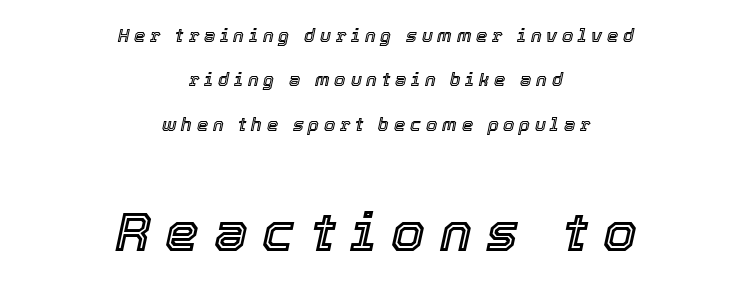
Is this a fixed-width face? No — the glyphs have proportional, varying widths. The space between consecutive lines is lavish. The following chunk of copy outweighs the initial chunk in type size. Letter spacing: wide. Notice how the passage keeps no hard edge, just a central spine.
